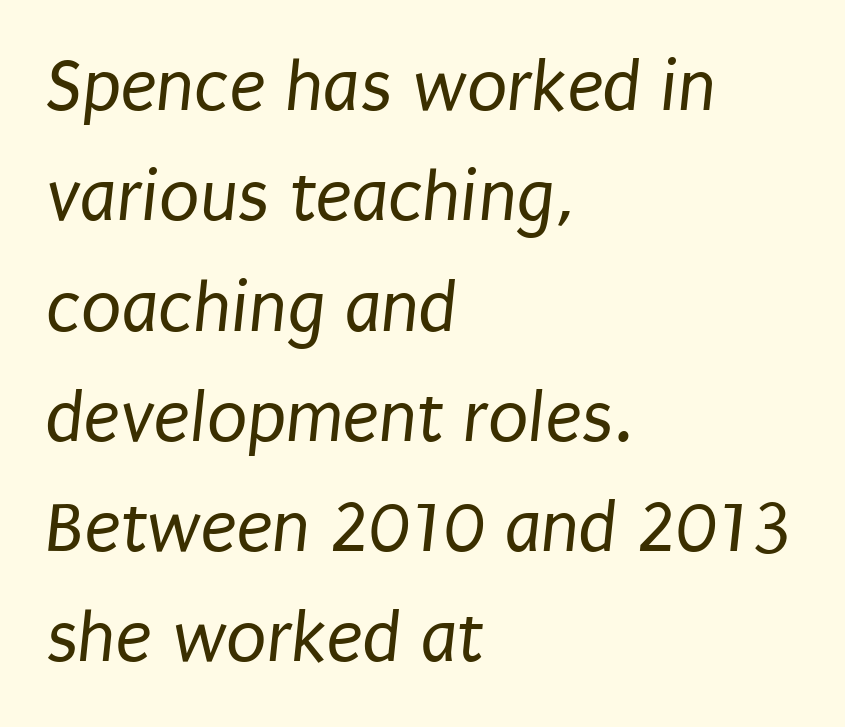
The image shows 74 px regular-weight, condensed sans-serif type; set left-aligned, normal line spacing (1.49x), normal letter spacing, not underlined; low stroke contrast and a large x-height.
